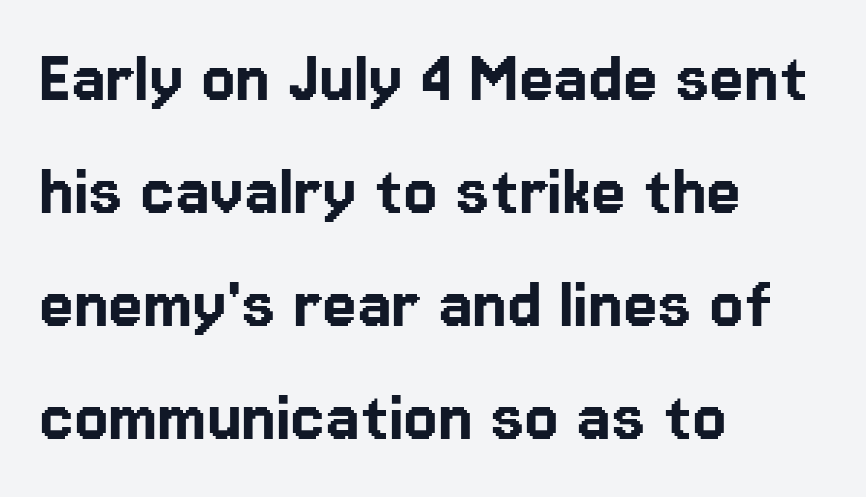
{"serif": "no", "italic": "no", "width": "normal", "stroke_contrast": "low", "x_height": "medium", "monospaced": "no", "underline": "no", "align": "left", "line_spacing": "normal", "line_spacing_ratio": 1.45, "letter_spacing": "normal", "letter_spacing_em": 0.0, "glyph_px": 78}
